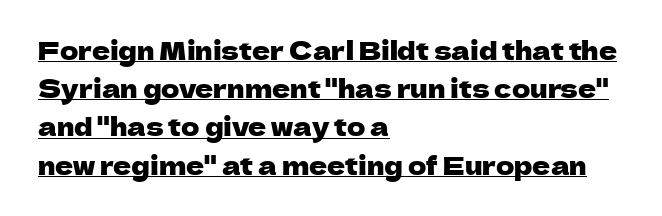
Q: Is the text italic (slanted)? A: No, it is upright.
Q: Is the text underlined? A: Yes.
Q: How is the paragraph aligned? A: Left-aligned.
Q: Is the spacing between letters normal or unusually wide? A: Normal.
Q: Is the spacing between lines tight, normal or loose? A: Normal.
